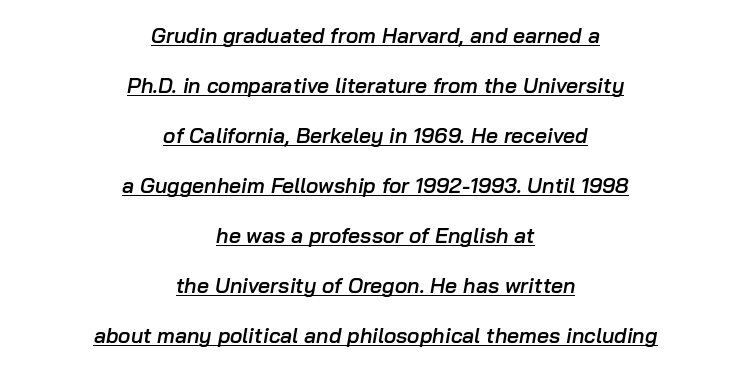
Q: Is the text bold? A: Semi-bold.
Q: Is the text italic (slanted)? A: Yes, it leans right by about 10 degrees.
Q: Is the text underlined? A: Yes.
Q: How is the paragraph aligned? A: Centered.
Q: Is the spacing between letters normal or unusually wide? A: Normal.
Q: Is the spacing between lines tight, normal or loose? A: Loose.
